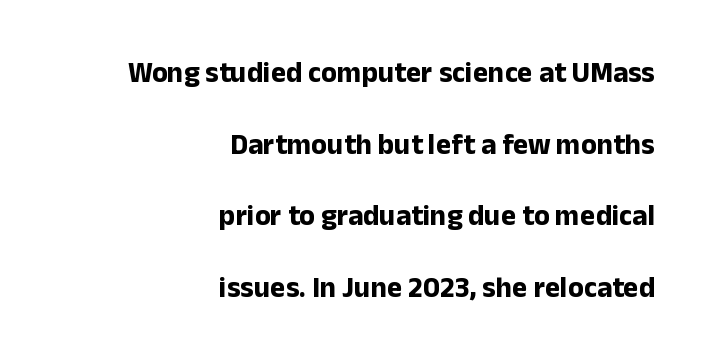
Compared with an ordinary text face, these strokes are far heavier — a full bold. Honestly, the letter spacing is just normal — you wouldn't notice it. Classification — sans serif. Rule under the text: the space is simply empty.
